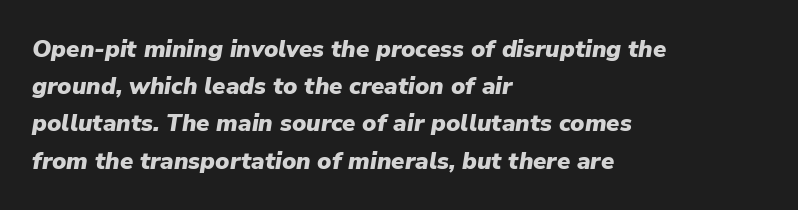
The rendering keeps characters at their native spacing. Baseline-to-baseline distance is the conventional proportion of letter height. Students, this is bold: see how much ink each stroke carries. The lines in this sample share a left origin and differ only in where they stop. The font's italic variant was chosen for this text.
